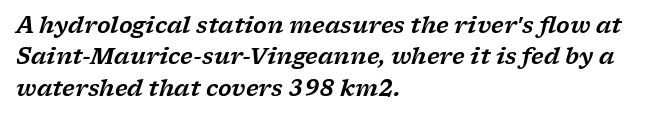
The image shows 22 px text type, italic (leaning right); set left-aligned, normal line spacing (1.43x), normal letter spacing, not underlined.
